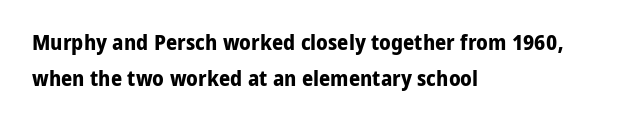
{"italic": "no", "bold": "yes", "underline": "no", "align": "left", "line_spacing": "normal", "line_spacing_ratio": 1.63, "letter_spacing": "normal", "letter_spacing_em": 0.0, "glyph_px": 22}
